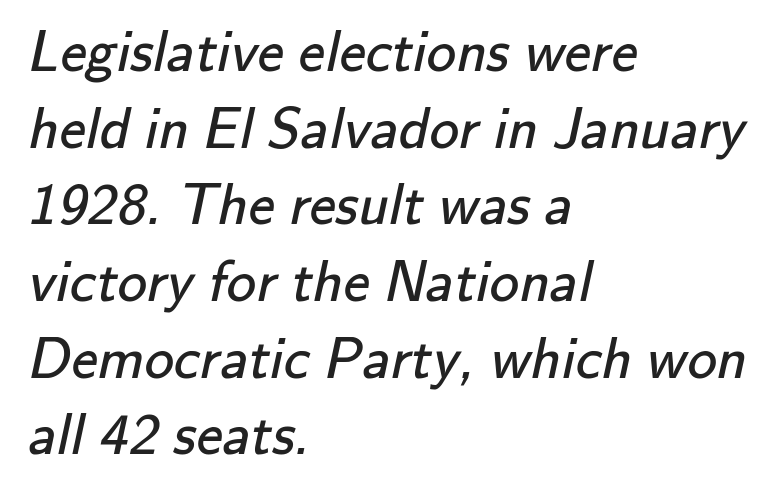
The letters look calm and open, with moderate or lighter stems. Typeset ragged right — the left edge is the straight one. You can tell from the bare stems that sans-serif type was used. Honestly, the row spacing looks completely unremarkable. Short note: letters normally spaced. The passage shown is not underscored anywhere.
